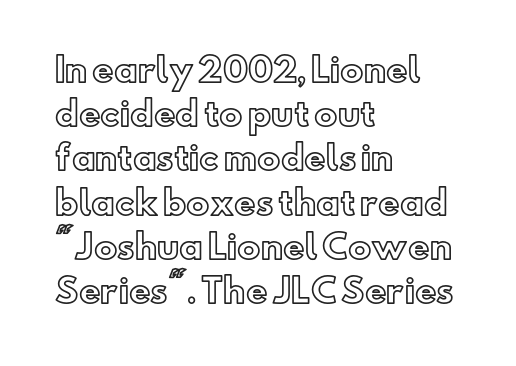
The image shows 33 px text type, upright; set left-aligned, normal line spacing (1.34x), normal letter spacing, not underlined; a small x-height.
